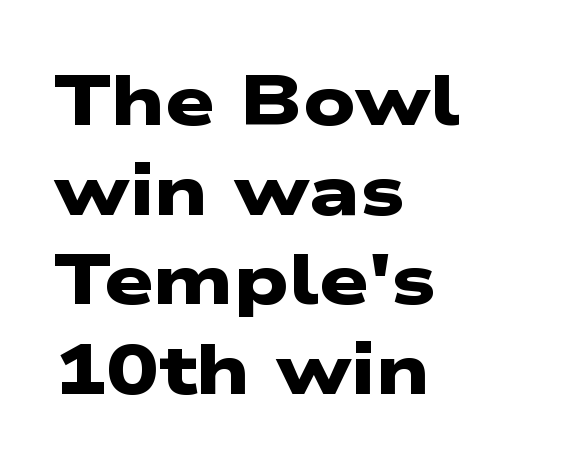
{"serif": "no", "bold": "yes", "weight": "heavy", "width": "wide", "stroke_contrast": "low", "x_height": "medium", "monospaced": "no", "underline": "no", "align": "left", "line_spacing": "normal", "line_spacing_ratio": 1.28, "letter_spacing": "normal", "letter_spacing_em": 0.0, "glyph_px": 70}
